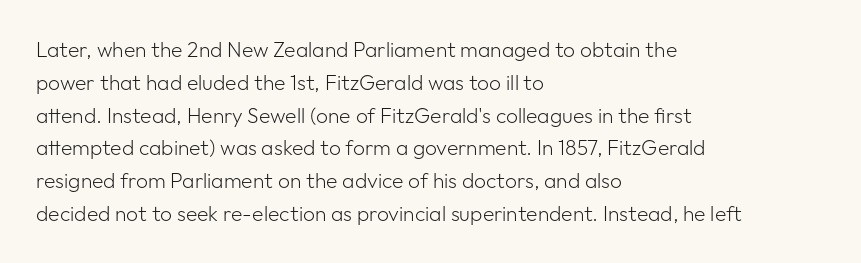
Q: Is the text bold? A: No.
Q: Is the text italic (slanted)? A: No, it is upright.
Q: Is the text underlined? A: No.
Q: How is the paragraph aligned? A: Left-aligned.
Q: Is the spacing between letters normal or unusually wide? A: Normal.
Q: Is the spacing between lines tight, normal or loose? A: Normal.
